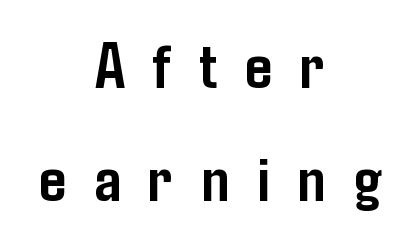
{"serif": "no", "italic": "no", "bold": "yes", "weight": "semibold", "width": "condensed", "stroke_contrast": "low", "x_height": "medium", "monospaced": "no", "underline": "no", "align": "center", "line_spacing": "normal", "line_spacing_ratio": 1.68, "letter_spacing": "wide", "letter_spacing_em": 0.42, "glyph_px": 67}
